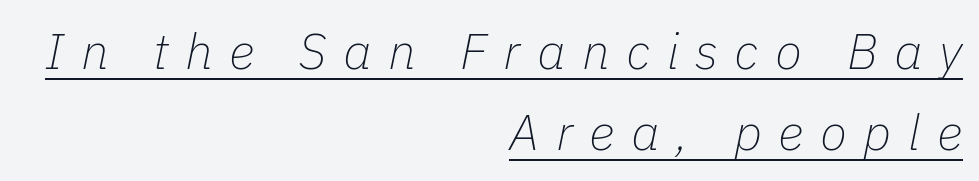
{"italic": "yes", "lean": "right", "slant_degrees": 11, "bold": "no", "weight": "thin", "width": "normal", "stroke_contrast": "low", "x_height": "medium", "monospaced": "no", "underline": "yes", "align": "right", "line_spacing": "normal", "line_spacing_ratio": 1.62, "letter_spacing": "wide", "letter_spacing_em": 0.33, "glyph_px": 50}
